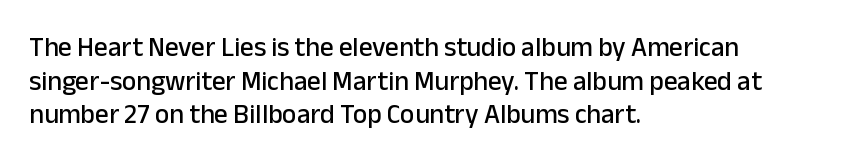
The image shows 27 px text type, upright; set left-aligned, normal line spacing (1.25x), normal letter spacing, not underlined.
